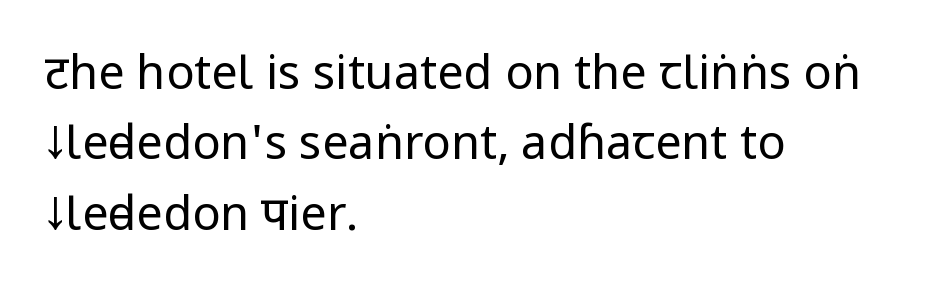
Q: Is the text bold? A: No.
Q: Is the text italic (slanted)? A: No, it is upright.
Q: Is the typeface a serif or a sans-serif typeface? A: Sans-serif.
Q: Is the text underlined? A: No.
Q: How is the paragraph aligned? A: Left-aligned.
Q: Is the spacing between letters normal or unusually wide? A: Normal.
Q: Is the spacing between lines tight, normal or loose? A: Normal.
Q: Width (condensed, normal, or wide)? A: Condensed.
Q: Stroke contrast? A: Low.
